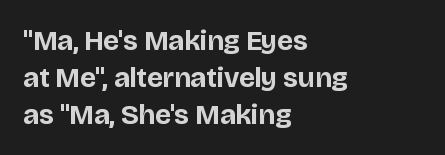
Q: Is the text bold? A: Yes.
Q: Is the text italic (slanted)? A: No, it is upright.
Q: Is the typeface a serif or a sans-serif typeface? A: Sans-serif.
Q: Is the text underlined? A: No.
Q: How is the paragraph aligned? A: Left-aligned.
Q: Is the spacing between letters normal or unusually wide? A: Normal.
Q: Is the spacing between lines tight, normal or loose? A: Normal.
Q: Width (condensed, normal, or wide)? A: Normal.
Q: Stroke contrast? A: Low.
Q: x-height? A: Large.
Q: Monospaced? A: No.
